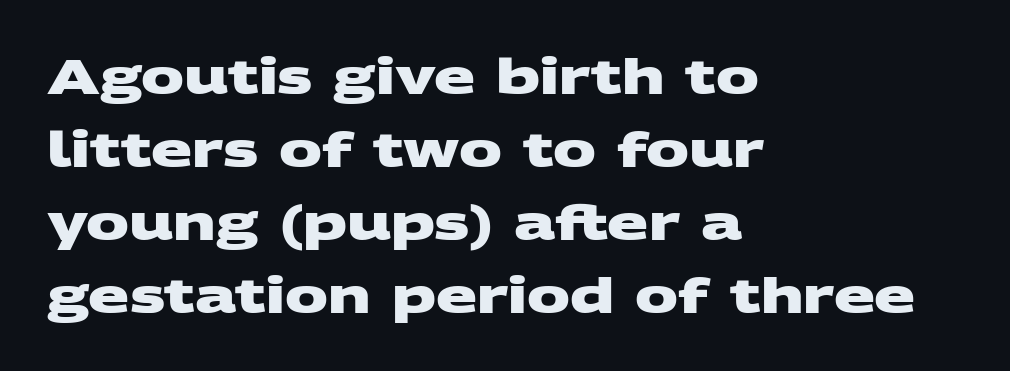
The paragraph has a hard left edge and a soft right edge. Nothing sits at the stroke ends, so this counts as sans-serif. The gap between lines stays unmarked. Is this a fixed-width face? No — the glyphs have proportional, varying widths. The space between consecutive lines is moderate. Does extra space separate the letters? No, they use regular spacing.
